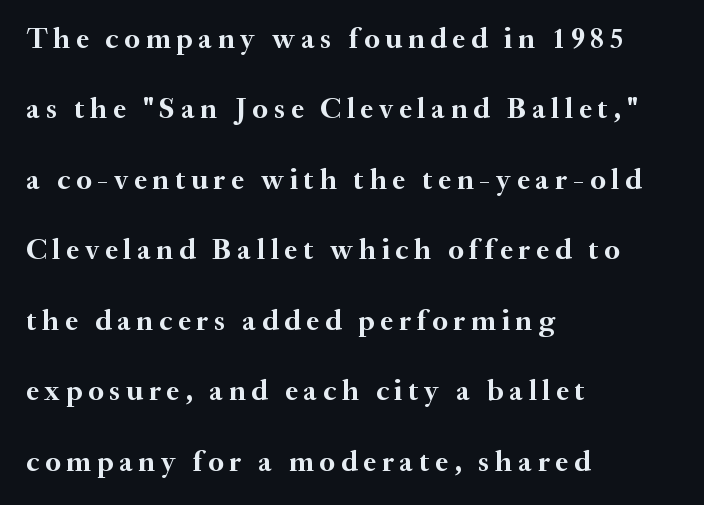
The image shows 29 px semibold serif type, upright; set left-aligned, loose line spacing (2.43x), unusually wide letter spacing (+0.2 em), not underlined; medium stroke contrast and a small x-height.
